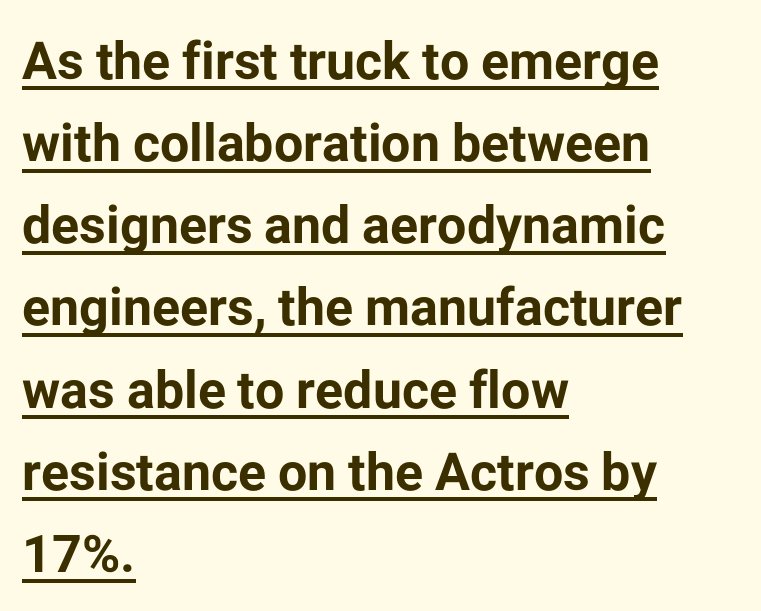
{"serif": "no", "italic": "no", "bold": "yes", "weight": "bold", "width": "normal", "stroke_contrast": "low", "x_height": "medium", "monospaced": "no", "underline": "yes", "align": "left", "line_spacing": "normal", "line_spacing_ratio": 1.58, "letter_spacing": "normal", "letter_spacing_em": 0.0, "glyph_px": 52}
